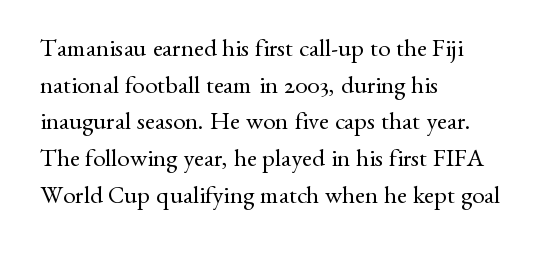
Q: Is the text bold? A: No.
Q: Is the text italic (slanted)? A: No, it is upright.
Q: Is the text underlined? A: No.
Q: How is the paragraph aligned? A: Left-aligned.
Q: Is the spacing between letters normal or unusually wide? A: Normal.
Q: Is the spacing between lines tight, normal or loose? A: Normal.
